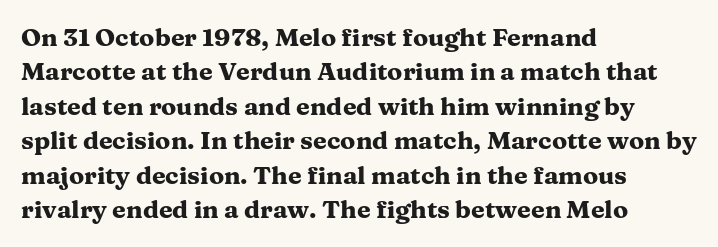
{"italic": "no", "bold": "yes", "underline": "no", "align": "left", "line_spacing": "normal", "line_spacing_ratio": 1.38, "letter_spacing": "normal", "letter_spacing_em": 0.0, "glyph_px": 25}
